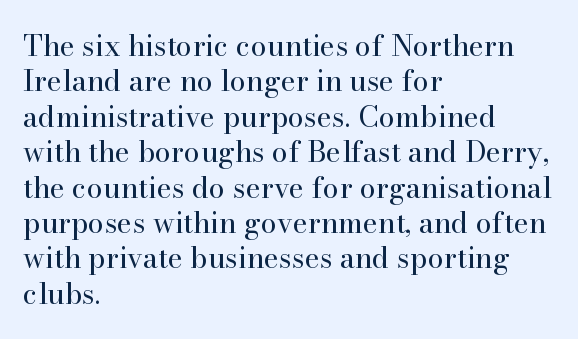
Proportional: the letters do not fall into vertical columns. The specimen omits any rule beneath the text block's lines. Every row of glyphs begins at an identical x-position on the left. The letters carry serifs — small finishing strokes at the ends of their stems.
